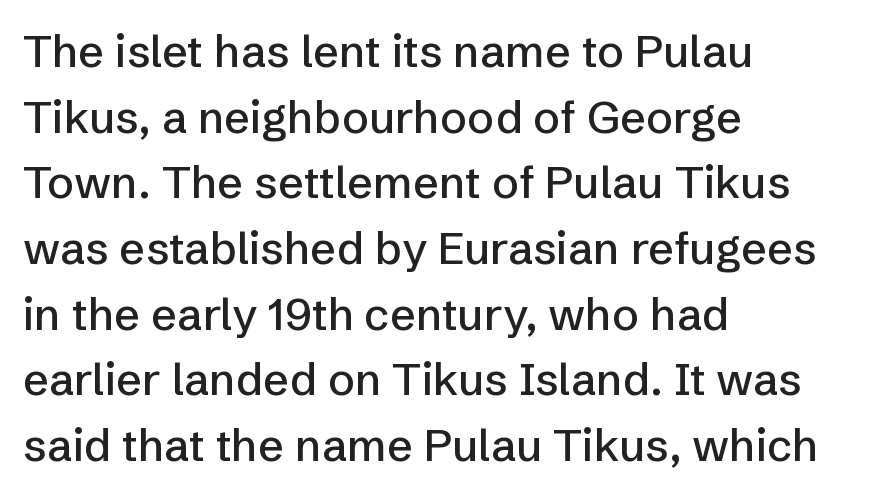
Q: Is the text italic (slanted)? A: No, it is upright.
Q: Is the typeface a serif or a sans-serif typeface? A: Sans-serif.
Q: Is the text underlined? A: No.
Q: How is the paragraph aligned? A: Left-aligned.
Q: Is the spacing between letters normal or unusually wide? A: Normal.
Q: Is the spacing between lines tight, normal or loose? A: Normal.
Q: Width (condensed, normal, or wide)? A: Normal.
Q: Stroke contrast? A: Low.
Q: x-height? A: Medium.
Q: Monospaced? A: No.
